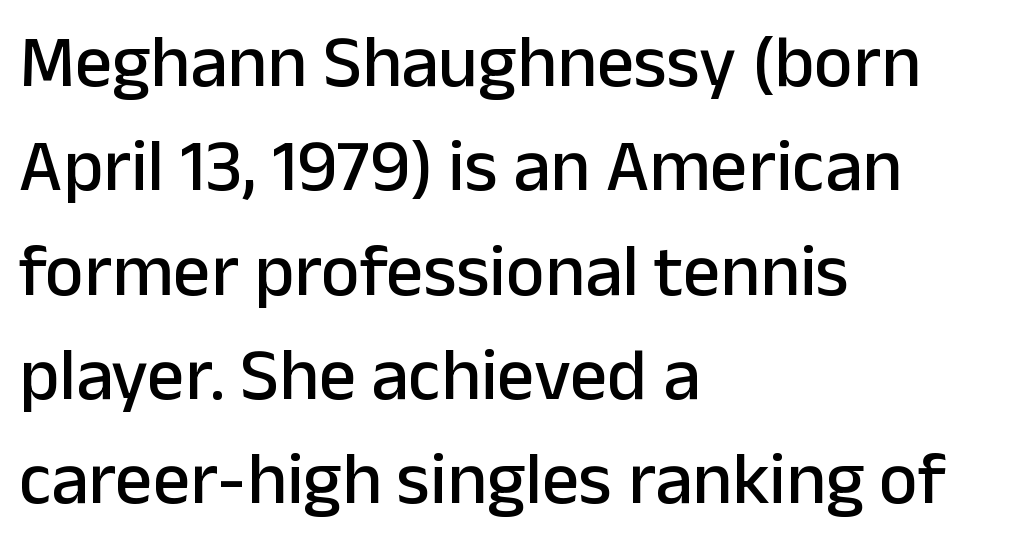
This block has exactly the height ordinary leading produces. Letterform terminals end flat and unadorned throughout the passage. A clean baseline with only descenders dipping below it. The passage shown is typed in a proportional face where columns would drift.
